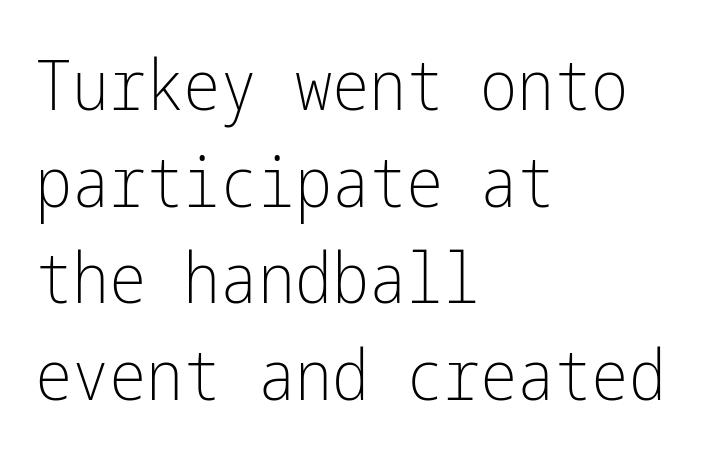
The image shows 70 px light, condensed sans-serif type, upright; set left-aligned, normal line spacing (1.38x), normal letter spacing, not underlined; low stroke contrast and a medium x-height.
